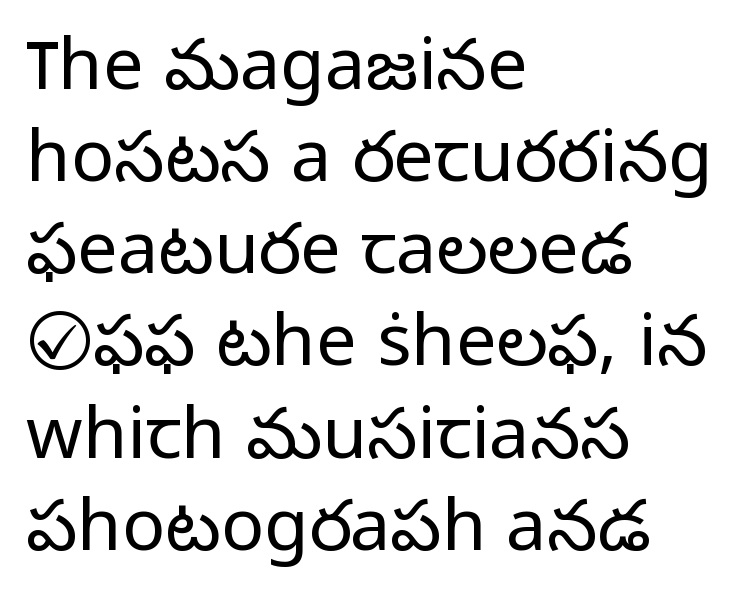
Characters follow at the spacing the type designer built in. If you drew a ruler down the left edge, every line would touch it. Here the designer chose a conventional face with non-uniform glyph widths. This is not heavy type; no bold has been used.
